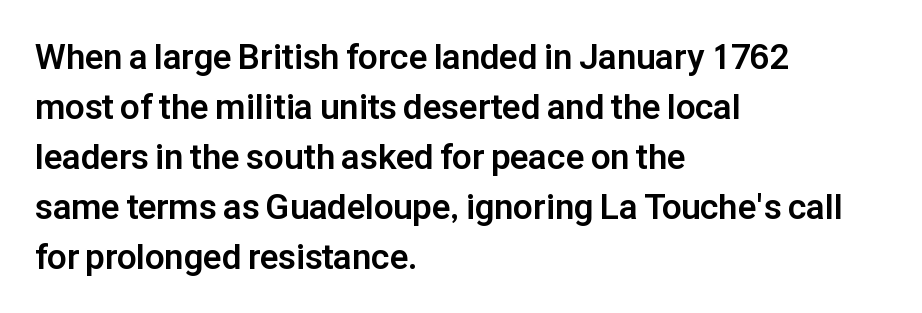
Q: Is the text bold? A: Yes.
Q: Is the text italic (slanted)? A: No, it is upright.
Q: Is the typeface a serif or a sans-serif typeface? A: Sans-serif.
Q: Is the text underlined? A: No.
Q: How is the paragraph aligned? A: Left-aligned.
Q: Is the spacing between letters normal or unusually wide? A: Normal.
Q: Is the spacing between lines tight, normal or loose? A: Normal.
Q: Width (condensed, normal, or wide)? A: Normal.
Q: Stroke contrast? A: Low.
Q: x-height? A: Medium.
Q: Monospaced? A: No.
